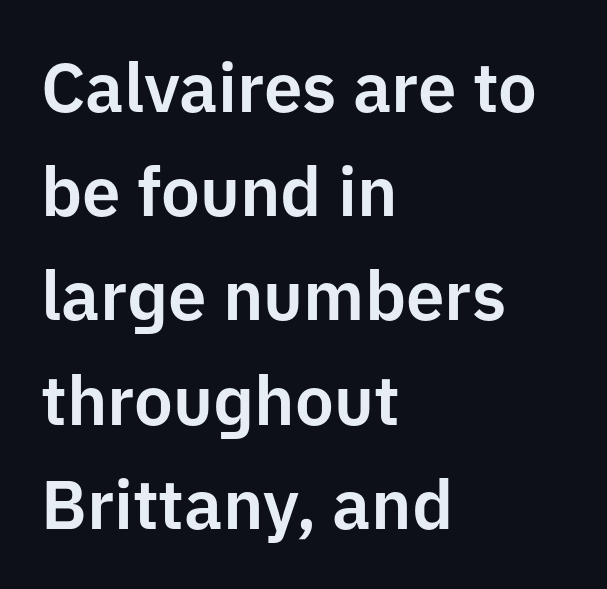
{"serif": "no", "italic": "no", "width": "normal", "stroke_contrast": "low", "x_height": "medium", "monospaced": "no", "underline": "no", "align": "left", "line_spacing": "normal", "line_spacing_ratio": 1.51, "letter_spacing": "normal", "letter_spacing_em": 0.0, "glyph_px": 69}
